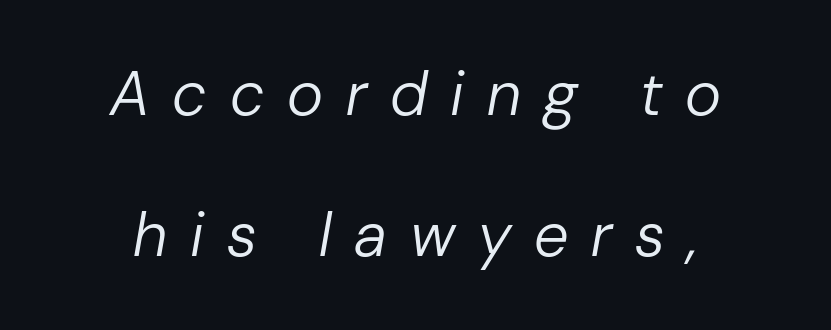
{"italic": "yes", "lean": "right", "slant_degrees": 10, "bold": "no", "weight": "regular", "width": "normal", "stroke_contrast": "low", "x_height": "medium", "monospaced": "no", "underline": "no", "align": "center", "line_spacing": "loose", "line_spacing_ratio": 2.28, "letter_spacing": "wide", "letter_spacing_em": 0.37, "glyph_px": 62}
